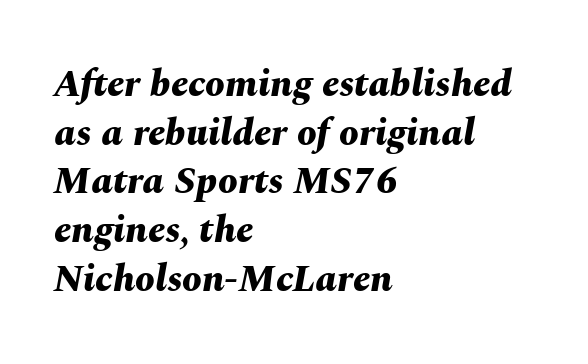
The image shows 39 px bold type, italic (leaning right); set left-aligned, normal line spacing (1.25x), normal letter spacing, not underlined; medium stroke contrast and a medium x-height.
